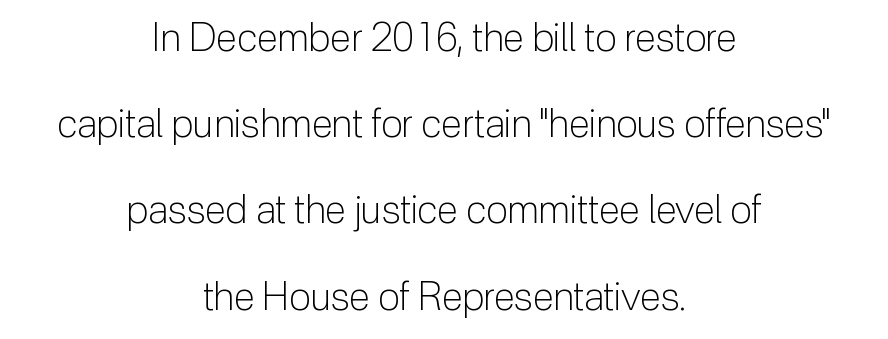
The image shows 39 px light sans-serif type, upright; set centered, loose line spacing (2.21x), normal letter spacing, not underlined; low stroke contrast and a medium x-height.
